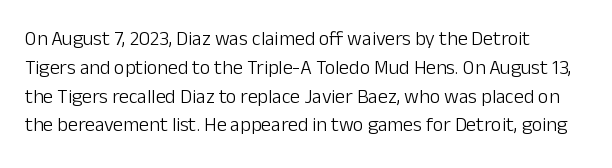
Q: Is the text bold? A: No.
Q: Is the text italic (slanted)? A: No, it is upright.
Q: Is the text underlined? A: No.
Q: How is the paragraph aligned? A: Left-aligned.
Q: Is the spacing between letters normal or unusually wide? A: Normal.
Q: Is the spacing between lines tight, normal or loose? A: Normal.
